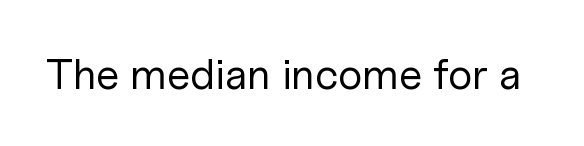
Q: Is the text bold? A: No.
Q: Is the text italic (slanted)? A: No, it is upright.
Q: Is the typeface a serif or a sans-serif typeface? A: Sans-serif.
Q: Is the text underlined? A: No.
Q: Is the spacing between letters normal or unusually wide? A: Normal.
Q: Width (condensed, normal, or wide)? A: Normal.
Q: Stroke contrast? A: Low.
Q: x-height? A: Medium.
Q: Monospaced? A: No.
